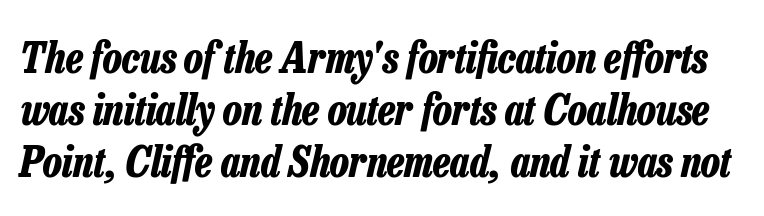
{"italic": "yes", "lean": "right", "slant_degrees": 13, "bold": "yes", "weight": "bold", "width": "condensed", "stroke_contrast": "low", "x_height": "medium", "monospaced": "no", "underline": "no", "line_spacing_ratio": 1.24, "letter_spacing": "normal", "letter_spacing_em": 0.0, "glyph_px": 42}
